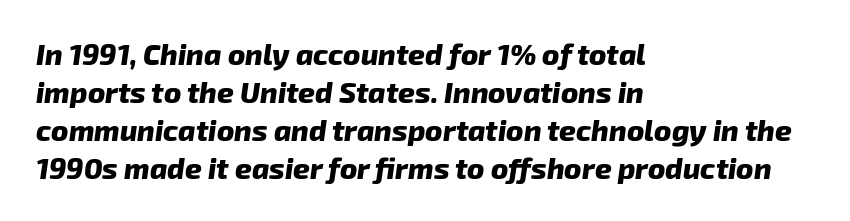
Descenders hang freely into open space. The rendering uses natural spacing where letterforms have individual widths. This is heavy type, rendered in bold. The glyphs look as if they've been sheared to an angle.
